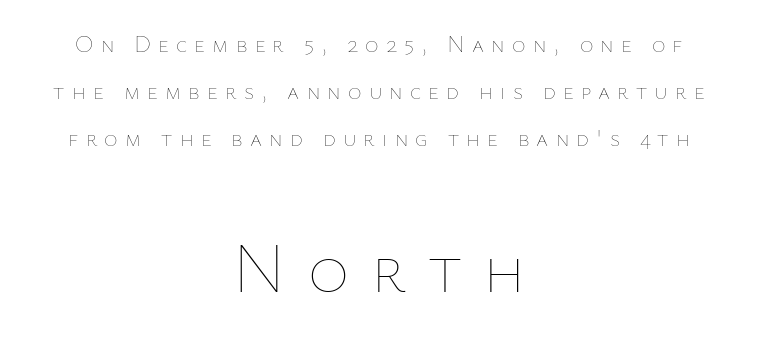
The axis of the letterforms is exactly vertical. Does the leading feel generous? Absolutely, it's lavish. Check the space under the baseline: it is left empty. The line texture is sparse and dotted thanks to wide tracking.
